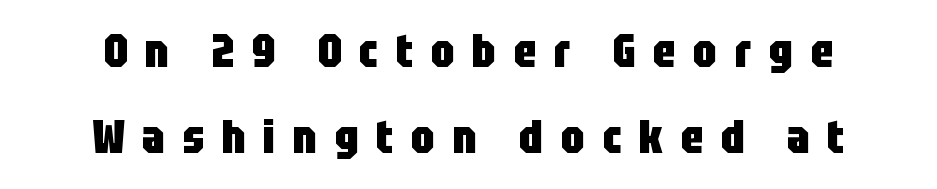
Q: Is the text bold? A: Yes.
Q: Is the text italic (slanted)? A: No, it is upright.
Q: Is the typeface a serif or a sans-serif typeface? A: Sans-serif.
Q: Is the text underlined? A: No.
Q: How is the paragraph aligned? A: Centered.
Q: Is the spacing between letters normal or unusually wide? A: Unusually wide.
Q: Width (condensed, normal, or wide)? A: Condensed.
Q: Stroke contrast? A: Low.
Q: x-height? A: Large.
Q: Monospaced? A: No.
